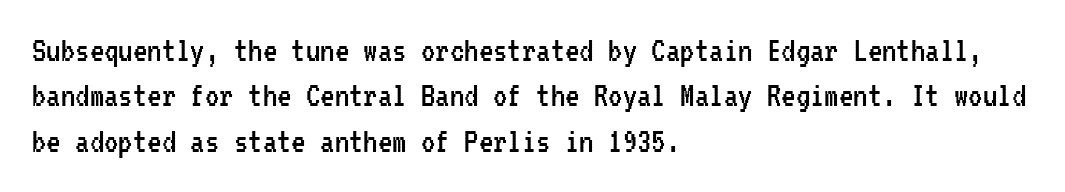
Q: Is the text bold? A: No.
Q: Is the text italic (slanted)? A: No, it is upright.
Q: Is the typeface a serif or a sans-serif typeface? A: Sans-serif.
Q: Is the text underlined? A: No.
Q: How is the paragraph aligned? A: Left-aligned.
Q: Is the spacing between letters normal or unusually wide? A: Normal.
Q: Is the spacing between lines tight, normal or loose? A: Normal.
Q: Width (condensed, normal, or wide)? A: Condensed.
Q: Stroke contrast? A: Low.
Q: x-height? A: Medium.
Q: Monospaced? A: Yes.
